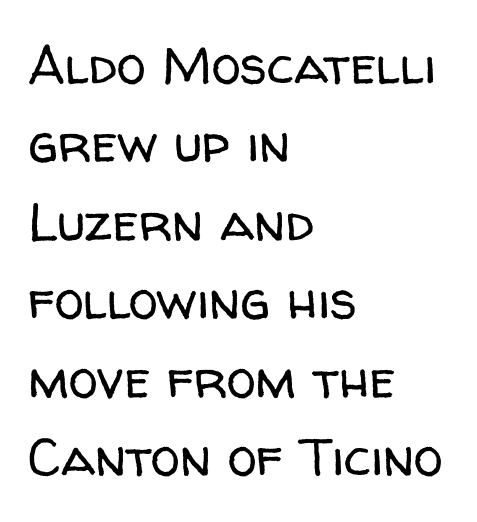
Q: Is the text bold? A: No.
Q: Is the text italic (slanted)? A: No, it is upright.
Q: Is the typeface a serif or a sans-serif typeface? A: Sans-serif.
Q: Is the text underlined? A: No.
Q: How is the paragraph aligned? A: Left-aligned.
Q: Is the spacing between letters normal or unusually wide? A: Normal.
Q: Is the spacing between lines tight, normal or loose? A: Normal.
Q: Width (condensed, normal, or wide)? A: Normal.
Q: Stroke contrast? A: Low.
Q: x-height? A: Medium.
Q: Monospaced? A: No.
